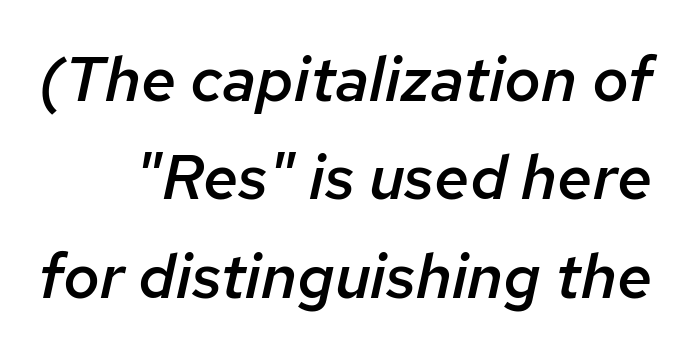
Q: Is the text bold? A: Semi-bold.
Q: Is the text italic (slanted)? A: Yes, it leans right by about 12 degrees.
Q: Is the text underlined? A: No.
Q: Is the spacing between letters normal or unusually wide? A: Normal.
Q: Is the spacing between lines tight, normal or loose? A: Normal.
Q: Width (condensed, normal, or wide)? A: Normal.
Q: Stroke contrast? A: Low.
Q: x-height? A: Medium.
Q: Monospaced? A: No.
